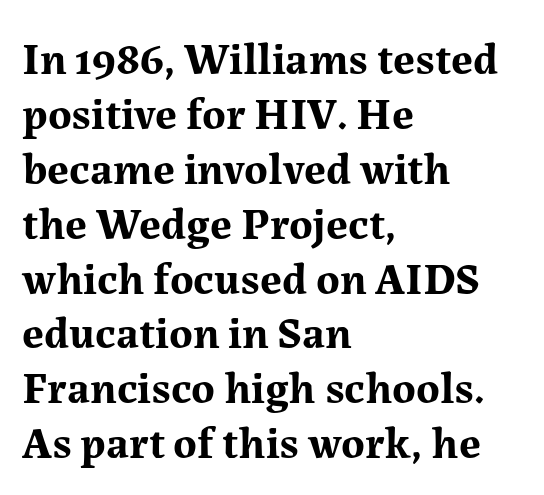
Italic? Not at all — the glyphs are vertical. The area under the type is left untouched. Left-aligned paragraph, ragged on the right. Standard letterfit; no display-style spreading of the glyphs. Is this a fixed-width face? No — the glyphs have proportional, varying widths. Small tapered or slab feet sit at the stroke ends, so this counts as serif.
